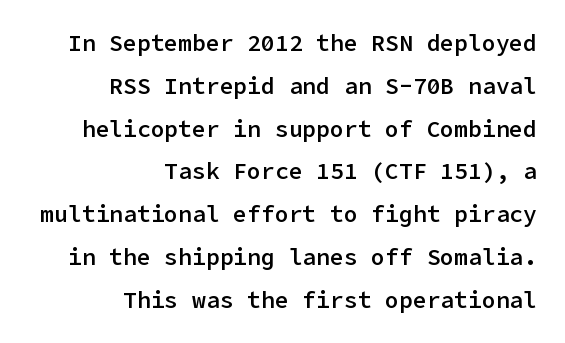
{"italic": "no", "bold": "semi", "underline": "no", "align": "right", "line_spacing_ratio": 1.86, "letter_spacing": "normal", "letter_spacing_em": 0.0, "glyph_px": 23}
